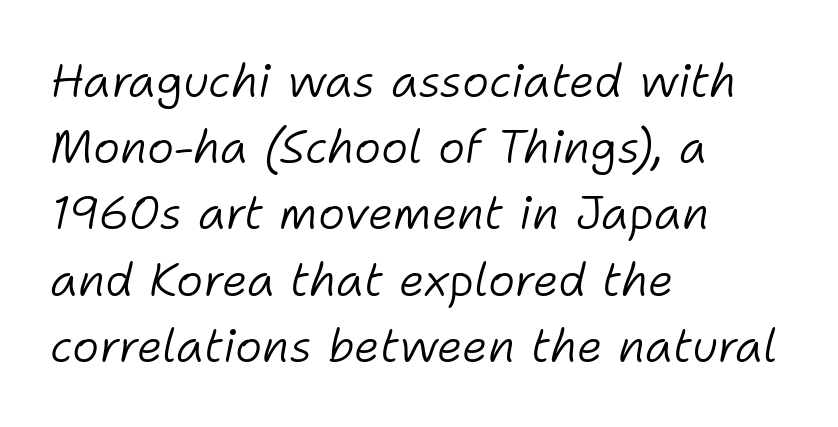
{"italic": "yes", "lean": "right", "slant_degrees": 11, "bold": "no", "weight": "light", "width": "normal", "stroke_contrast": "low", "x_height": "medium", "monospaced": "no", "underline": "no", "align": "left", "line_spacing": "normal", "line_spacing_ratio": 1.44, "letter_spacing": "normal", "letter_spacing_em": 0.0, "glyph_px": 46}
